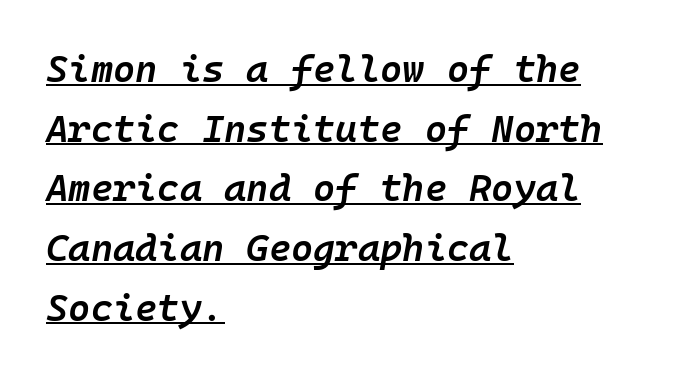
Q: Is the text bold? A: Semi-bold.
Q: Is the text italic (slanted)? A: Yes, it leans right by about 10 degrees.
Q: Is the text underlined? A: Yes.
Q: How is the paragraph aligned? A: Left-aligned.
Q: Is the spacing between letters normal or unusually wide? A: Normal.
Q: Is the spacing between lines tight, normal or loose? A: Normal.
Q: Width (condensed, normal, or wide)? A: Normal.
Q: Stroke contrast? A: Low.
Q: x-height? A: Medium.
Q: Monospaced? A: Yes.
